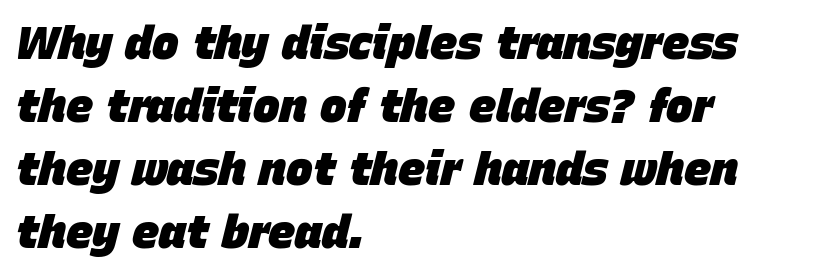
Slanted lettering throughout. Check under the words: just untouched page. Think of a printed novel: that variable character pitch is what you see here. Notice how descenders clear the ascenders below comfortably — that's standard leading. Students, note that the glyphs here touch the page at normal intervals. If you drew a ruler down the left edge, every line would touch it.
